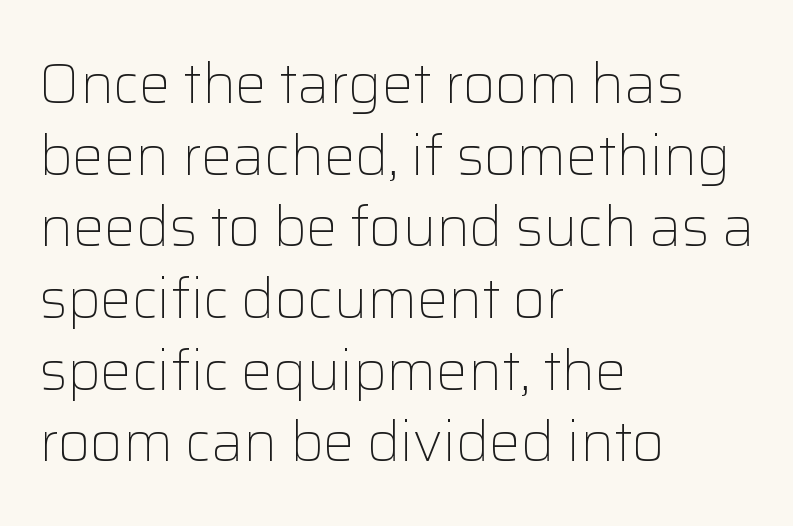
The image shows 56 px light sans-serif type, upright; set left-aligned, normal line spacing (1.28x), normal letter spacing, not underlined; low stroke contrast and a medium x-height.
